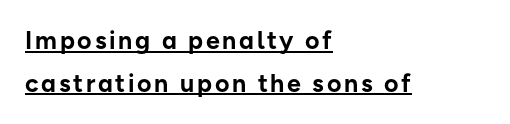
Q: Is the text bold? A: Yes.
Q: Is the text italic (slanted)? A: No, it is upright.
Q: Is the text underlined? A: Yes.
Q: How is the paragraph aligned? A: Left-aligned.
